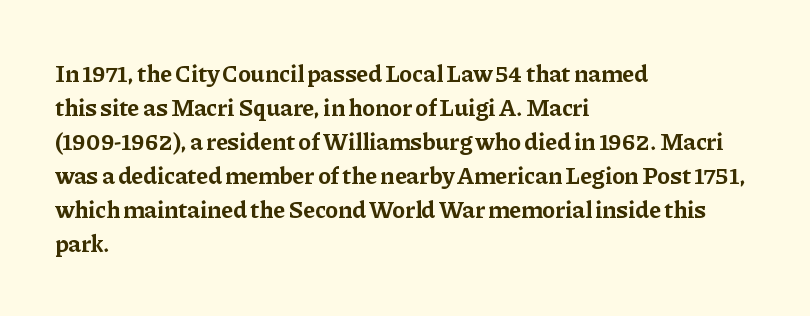
The passage shown stacks its lines at a standard gap. These lines keep a tight, regular rhythm from letter to letter. Descenders hang freely into open space. The sample has been set heavy, in full bold. Leftover space on each line is placed entirely after the last word. Nope, not italic — everything's standing straight.
